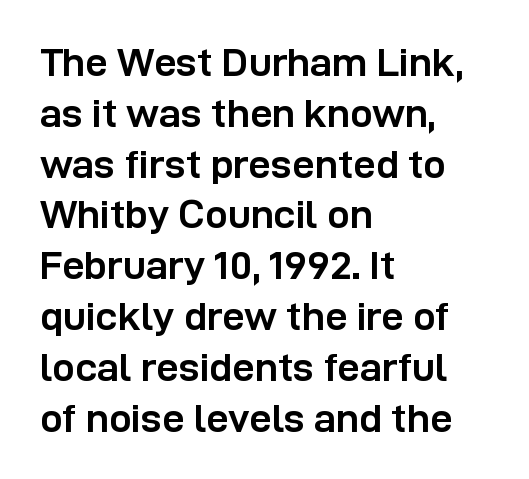
The image shows 40 px semibold sans-serif type, upright; set left-aligned, normal line spacing (1.27x), normal letter spacing, not underlined; low stroke contrast and a medium x-height.
